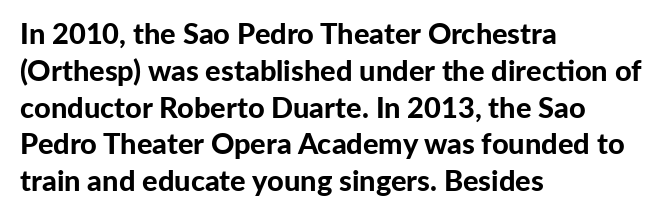
{"serif": "no", "italic": "no", "bold": "yes", "weight": "bold", "width": "normal", "stroke_contrast": "low", "x_height": "medium", "monospaced": "no", "underline": "no", "align": "left", "line_spacing": "normal", "line_spacing_ratio": 1.27, "letter_spacing": "normal", "letter_spacing_em": 0.0, "glyph_px": 29}
